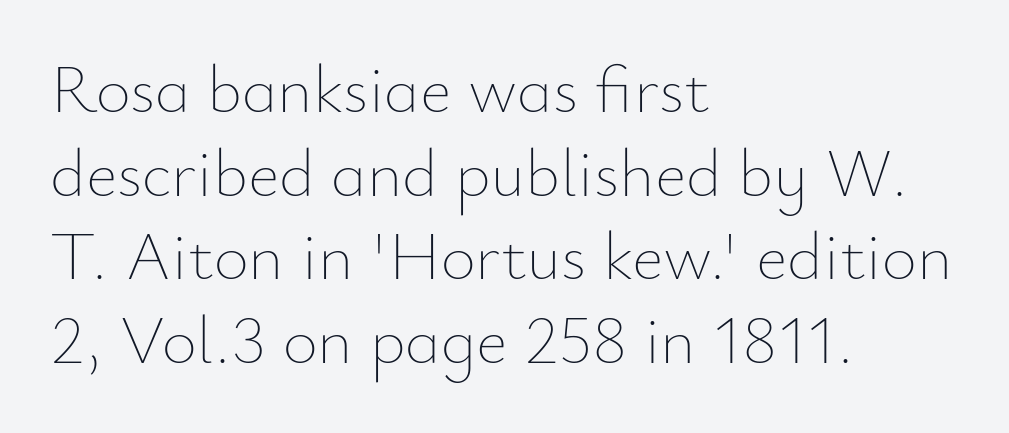
Q: Is the text bold? A: No.
Q: Is the text italic (slanted)? A: No, it is upright.
Q: Is the text underlined? A: No.
Q: How is the paragraph aligned? A: Left-aligned.
Q: Is the spacing between letters normal or unusually wide? A: Normal.
Q: Width (condensed, normal, or wide)? A: Normal.
Q: Stroke contrast? A: Low.
Q: x-height? A: Small.
Q: Monospaced? A: No.
